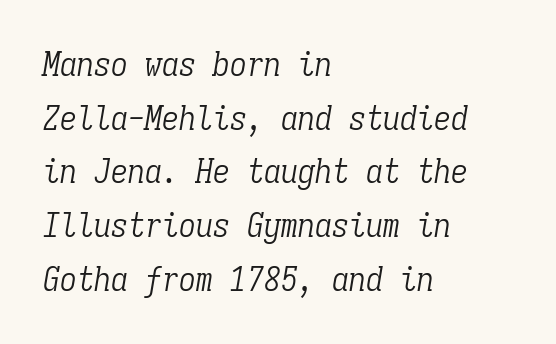
{"serif": "yes", "italic": "yes", "lean": "right", "slant_degrees": 9, "bold": "no", "weight": "light", "width": "condensed", "stroke_contrast": "low", "x_height": "medium", "monospaced": "yes", "underline": "no", "align": "left", "line_spacing": "normal", "line_spacing_ratio": 1.58, "letter_spacing": "normal", "letter_spacing_em": 0.0, "glyph_px": 34}
